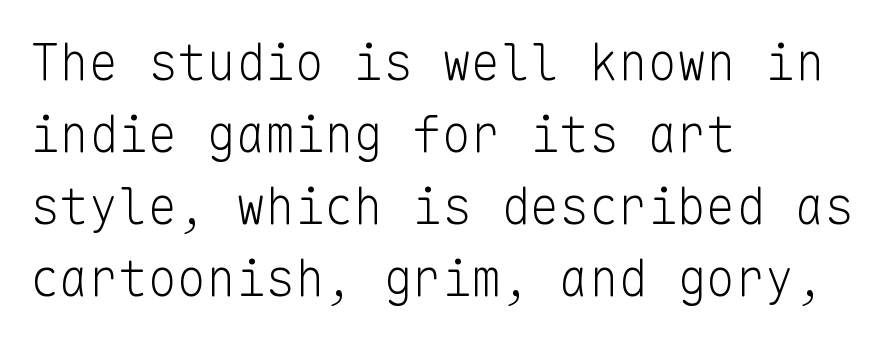
The image shows 49 px light sans-serif type, upright, monospaced; set left-aligned, normal line spacing (1.47x), normal letter spacing, not underlined; low stroke contrast and a medium x-height.
